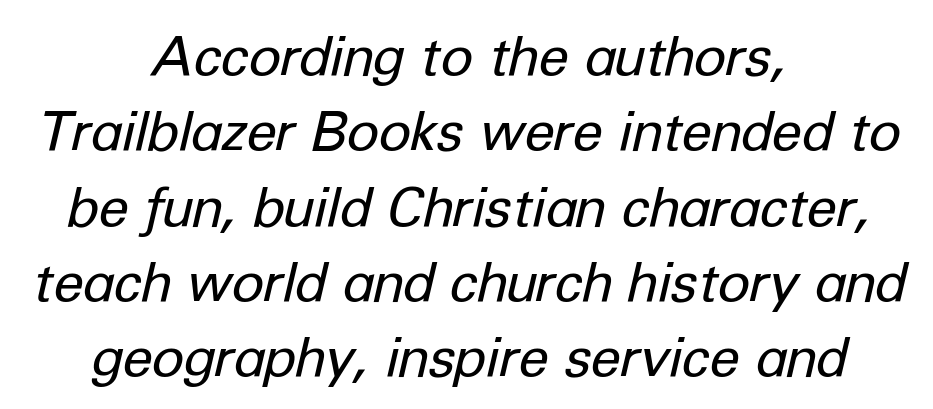
Varying glyph widths throughout — classic text-font behaviour. Compared with typical paragraphs, the rows here are spaced about the same. Heaviness? Minimal to ordinary, like unemphasized prose. Every character sits at an angle, as italics do. Students, note that the glyphs here touch the page at normal intervals.
